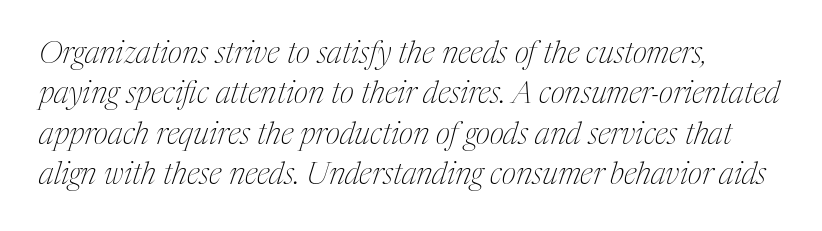
{"serif": "yes", "italic": "yes", "lean": "right", "slant_degrees": 17, "bold": "no", "weight": "thin", "width": "condensed", "stroke_contrast": "medium", "x_height": "medium", "monospaced": "no", "underline": "no", "align": "left", "line_spacing": "normal", "line_spacing_ratio": 1.3, "letter_spacing": "normal", "letter_spacing_em": 0.0, "glyph_px": 31}
